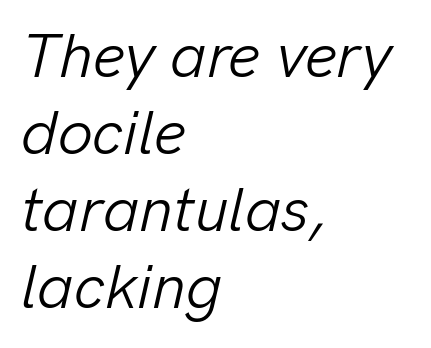
Q: Is the text bold? A: No.
Q: Is the text italic (slanted)? A: Yes, it leans right by about 13 degrees.
Q: Is the text underlined? A: No.
Q: How is the paragraph aligned? A: Left-aligned.
Q: Is the spacing between letters normal or unusually wide? A: Normal.
Q: Width (condensed, normal, or wide)? A: Normal.
Q: Stroke contrast? A: Low.
Q: x-height? A: Medium.
Q: Monospaced? A: No.
